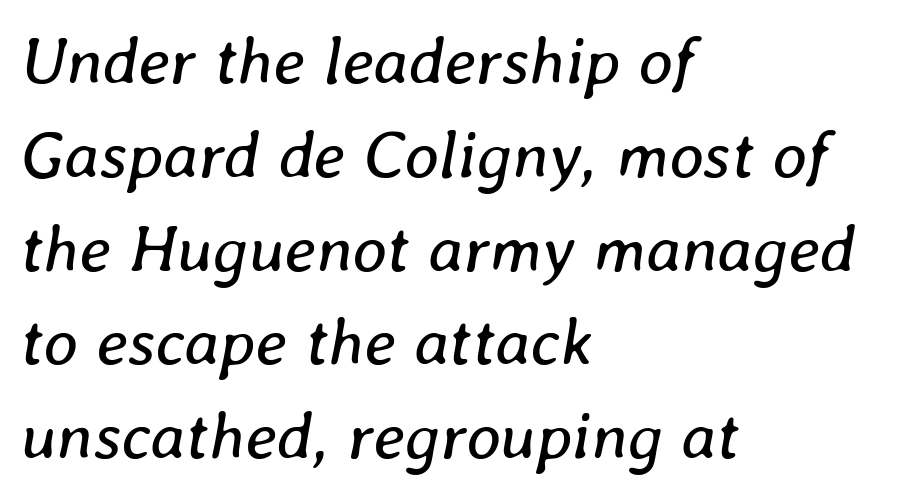
The image shows 67 px regular-weight type, italic (leaning right); set left-aligned, normal line spacing (1.4x), normal letter spacing, not underlined; low stroke contrast and a medium x-height.
